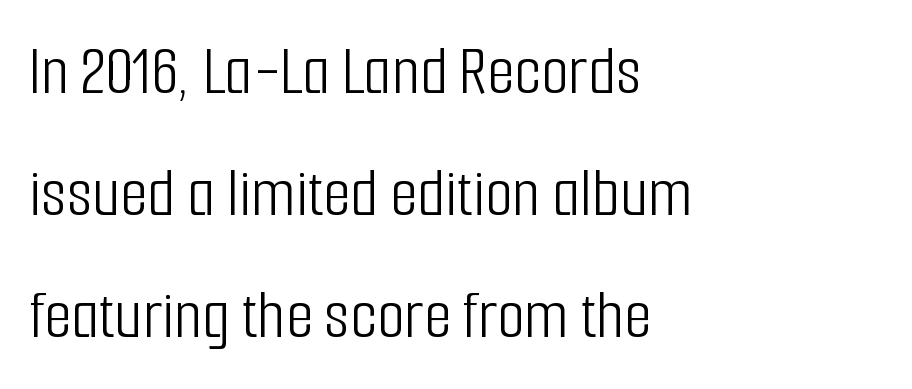
Q: Is the text bold? A: No.
Q: Is the text italic (slanted)? A: No, it is upright.
Q: Is the typeface a serif or a sans-serif typeface? A: Sans-serif.
Q: Is the text underlined? A: No.
Q: How is the paragraph aligned? A: Left-aligned.
Q: Is the spacing between letters normal or unusually wide? A: Normal.
Q: Width (condensed, normal, or wide)? A: Condensed.
Q: Stroke contrast? A: Low.
Q: x-height? A: Medium.
Q: Monospaced? A: No.
